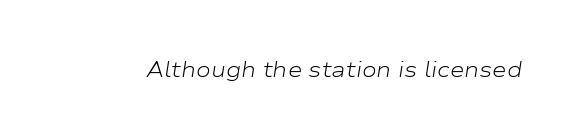
{"italic": "yes", "lean": "right", "slant_degrees": 9, "bold": "no", "underline": "no", "letter_spacing": "normal", "letter_spacing_em": 0.0, "glyph_px": 22}
